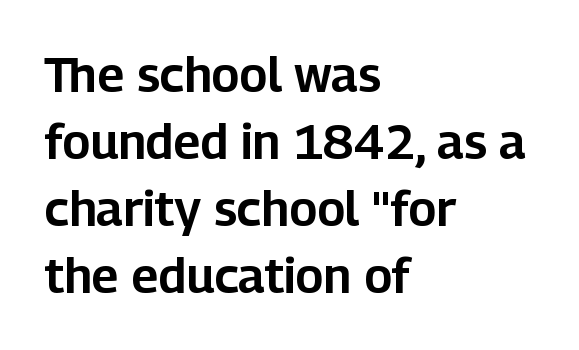
Q: Is the text italic (slanted)? A: No, it is upright.
Q: Is the typeface a serif or a sans-serif typeface? A: Sans-serif.
Q: Is the text underlined? A: No.
Q: How is the paragraph aligned? A: Left-aligned.
Q: Is the spacing between letters normal or unusually wide? A: Normal.
Q: Is the spacing between lines tight, normal or loose? A: Normal.
Q: Width (condensed, normal, or wide)? A: Normal.
Q: Stroke contrast? A: Low.
Q: x-height? A: Medium.
Q: Monospaced? A: No.
